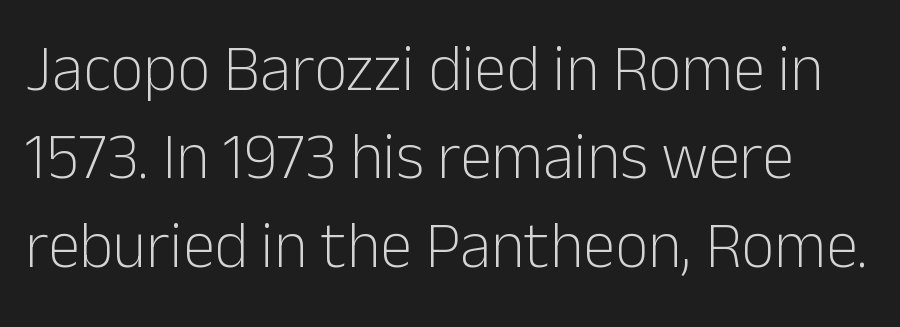
Whoever set this chose a conventional vertical rhythm. This is not heavy type; no bold has been used. Caption: standard tracking, unaltered. Do the letters lean? They stand straight. Serif or sans? Sans — the stroke terminals are bare.
